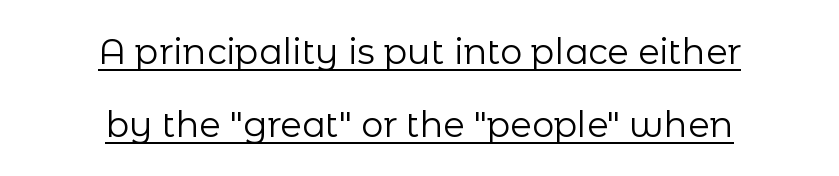
The image shows 35 px regular-weight sans-serif type, upright; set centered, loose line spacing (2.08x), normal letter spacing, underlined; low stroke contrast and a medium x-height.
